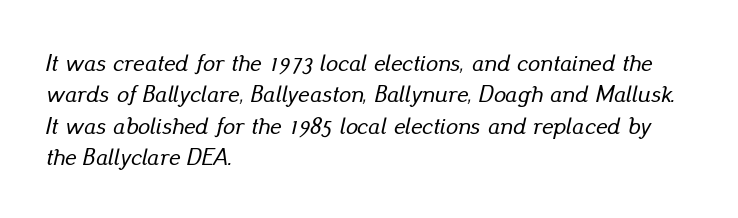
Q: Is the text italic (slanted)? A: Yes, it leans right by about 13 degrees.
Q: Is the text underlined? A: No.
Q: How is the paragraph aligned? A: Left-aligned.
Q: Is the spacing between letters normal or unusually wide? A: Normal.
Q: Is the spacing between lines tight, normal or loose? A: Normal.
